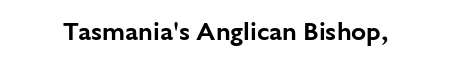
The image shows 25 px text type, upright; set normal letter spacing, not underlined.
